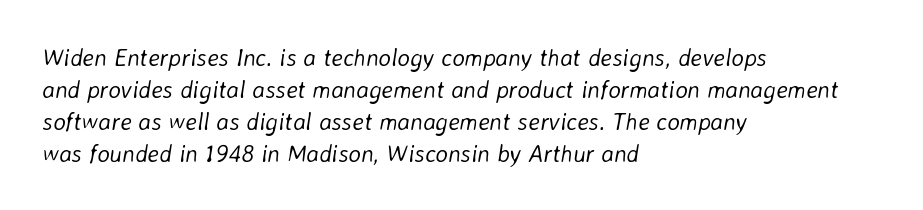
The image shows 24 px text type, italic (leaning right); set left-aligned, normal line spacing (1.33x), normal letter spacing, not underlined.
